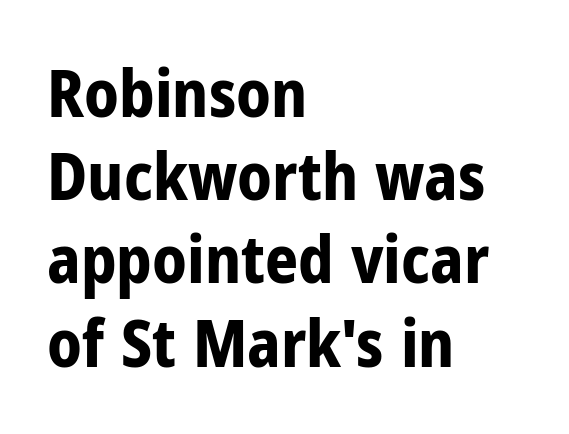
The image shows 65 px bold, condensed sans-serif type, upright; set left-aligned, normal line spacing (1.28x), normal letter spacing, not underlined; low stroke contrast and a medium x-height.
